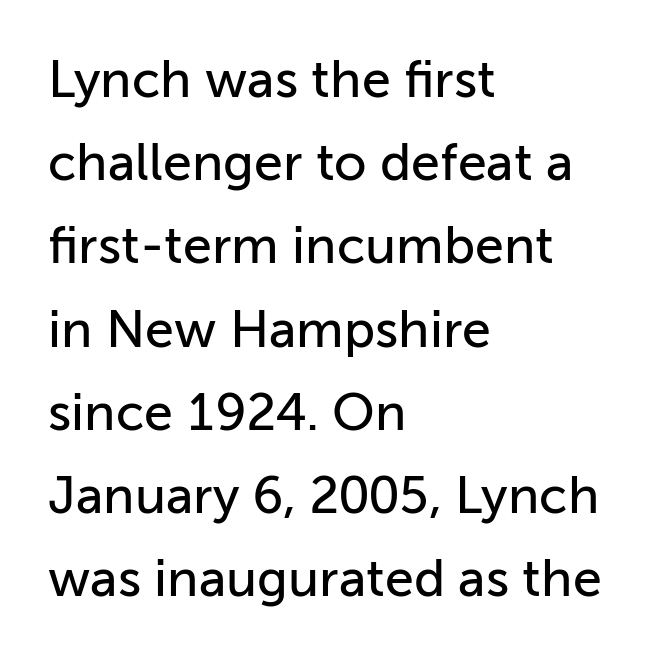
Q: Is the text italic (slanted)? A: No, it is upright.
Q: Is the typeface a serif or a sans-serif typeface? A: Sans-serif.
Q: Is the text underlined? A: No.
Q: How is the paragraph aligned? A: Left-aligned.
Q: Is the spacing between letters normal or unusually wide? A: Normal.
Q: Is the spacing between lines tight, normal or loose? A: Normal.
Q: Width (condensed, normal, or wide)? A: Normal.
Q: Stroke contrast? A: Low.
Q: x-height? A: Medium.
Q: Monospaced? A: No.
